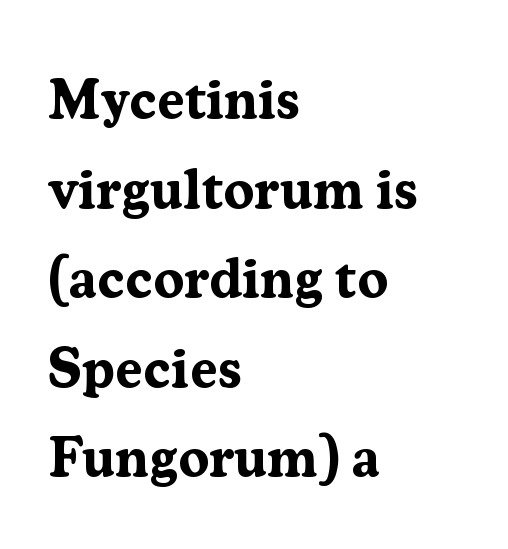
Q: Is the text bold? A: Yes.
Q: Is the text italic (slanted)? A: No, it is upright.
Q: Is the typeface a serif or a sans-serif typeface? A: Serif.
Q: Is the text underlined? A: No.
Q: How is the paragraph aligned? A: Left-aligned.
Q: Is the spacing between letters normal or unusually wide? A: Normal.
Q: Is the spacing between lines tight, normal or loose? A: Normal.
Q: Width (condensed, normal, or wide)? A: Normal.
Q: Stroke contrast? A: Medium.
Q: x-height? A: Medium.
Q: Monospaced? A: No.
